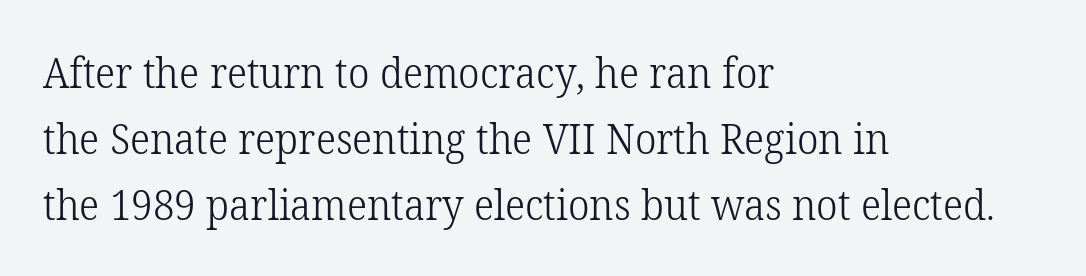
Q: Is the text bold? A: No.
Q: Is the text italic (slanted)? A: No, it is upright.
Q: Is the typeface a serif or a sans-serif typeface? A: Serif.
Q: Is the text underlined? A: No.
Q: How is the paragraph aligned? A: Left-aligned.
Q: Is the spacing between letters normal or unusually wide? A: Normal.
Q: Is the spacing between lines tight, normal or loose? A: Normal.
Q: Width (condensed, normal, or wide)? A: Normal.
Q: Stroke contrast? A: Low.
Q: x-height? A: Medium.
Q: Monospaced? A: No.
